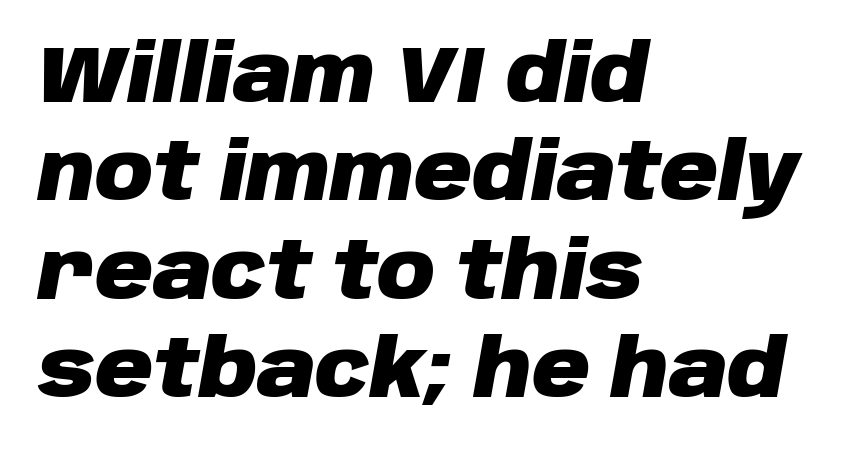
Q: Is the text bold? A: Yes.
Q: Is the text italic (slanted)? A: Yes, it leans right by about 10 degrees.
Q: Is the text underlined? A: No.
Q: How is the paragraph aligned? A: Left-aligned.
Q: Is the spacing between letters normal or unusually wide? A: Normal.
Q: Width (condensed, normal, or wide)? A: Normal.
Q: Stroke contrast? A: Low.
Q: x-height? A: Large.
Q: Monospaced? A: No.
